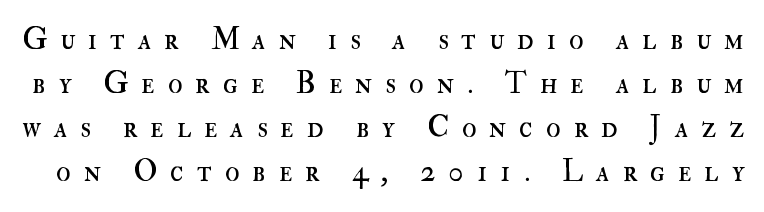
The image shows 30 px regular-weight type, upright; set normal line spacing (1.47x), unusually wide letter spacing (+0.43 em), not underlined; high stroke contrast and a small x-height.
